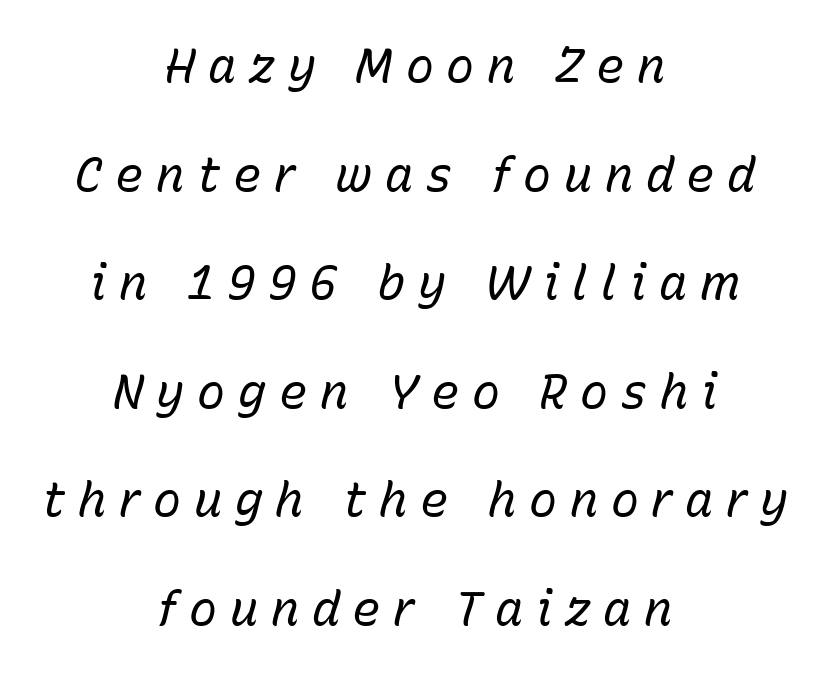
{"italic": "yes", "lean": "right", "slant_degrees": 15, "bold": "no", "weight": "regular", "width": "normal", "stroke_contrast": "low", "x_height": "medium", "monospaced": "no", "underline": "no", "align": "center", "line_spacing": "loose", "line_spacing_ratio": 2.31, "letter_spacing": "wide", "letter_spacing_em": 0.27, "glyph_px": 47}
